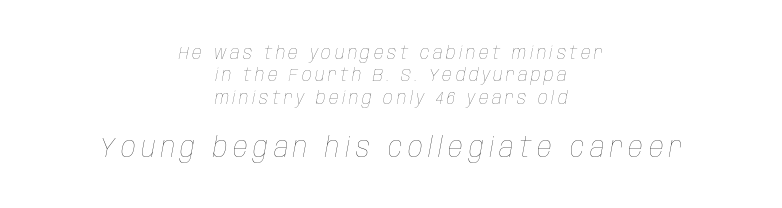
The image shows 29 px thin, condensed type, italic (leaning right); set centered, line spacing 1.18x, not underlined; the second (bottom) block is 1.53x larger; low stroke contrast and a large x-height.
